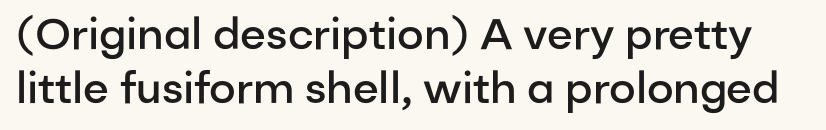
{"serif": "no", "italic": "no", "bold": "semi", "weight": "semibold", "width": "normal", "stroke_contrast": "low", "x_height": "medium", "monospaced": "no", "underline": "no", "line_spacing": "normal", "line_spacing_ratio": 1.25, "letter_spacing": "normal", "letter_spacing_em": 0.0, "glyph_px": 43}
